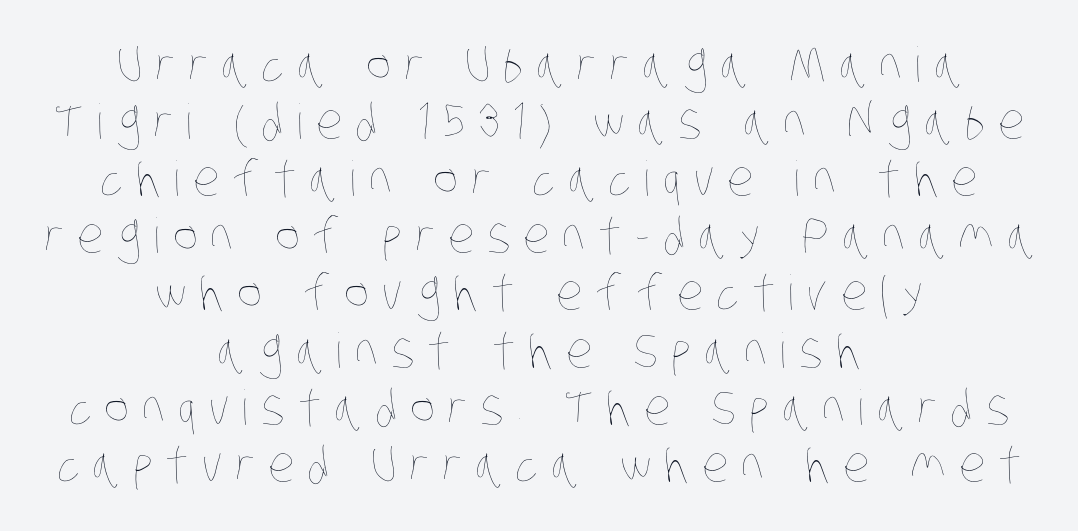
Has an underline been added? It has not. Weight class: somewhere from thin through regular. Note the varied advance widths — an 'i' is clearly narrower than an 'm'. Leftover space on each line is divided equally before and after the words.
